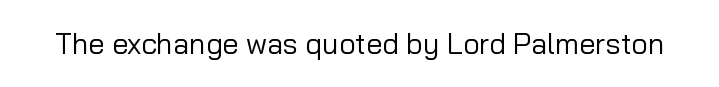
Q: Is the text bold? A: No.
Q: Is the text italic (slanted)? A: No, it is upright.
Q: Is the typeface a serif or a sans-serif typeface? A: Sans-serif.
Q: Is the text underlined? A: No.
Q: Is the spacing between letters normal or unusually wide? A: Normal.
Q: Width (condensed, normal, or wide)? A: Normal.
Q: Stroke contrast? A: Low.
Q: x-height? A: Medium.
Q: Monospaced? A: No.
